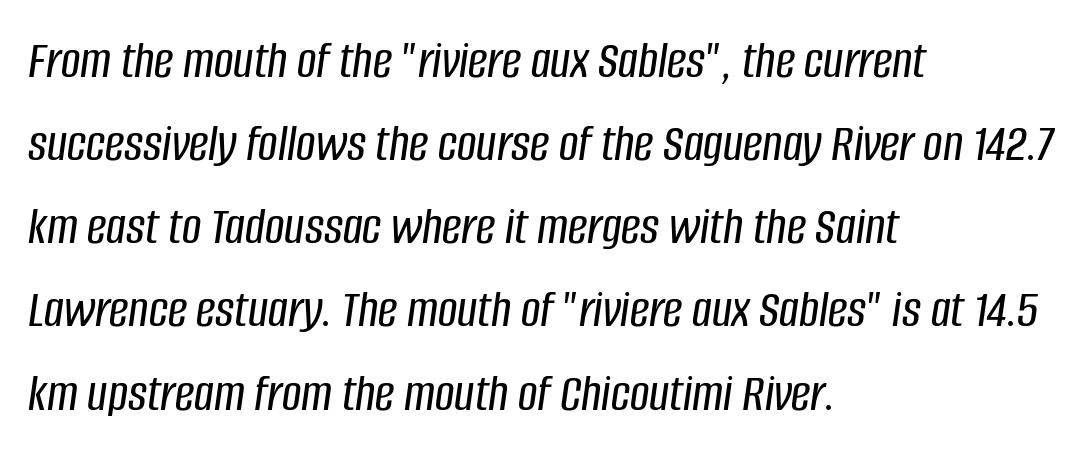
{"italic": "yes", "lean": "right", "slant_degrees": 8, "width": "condensed", "stroke_contrast": "low", "x_height": "large", "monospaced": "no", "underline": "no", "align": "left", "line_spacing": "normal", "line_spacing_ratio": 1.54, "letter_spacing": "normal", "letter_spacing_em": 0.0, "glyph_px": 54}
